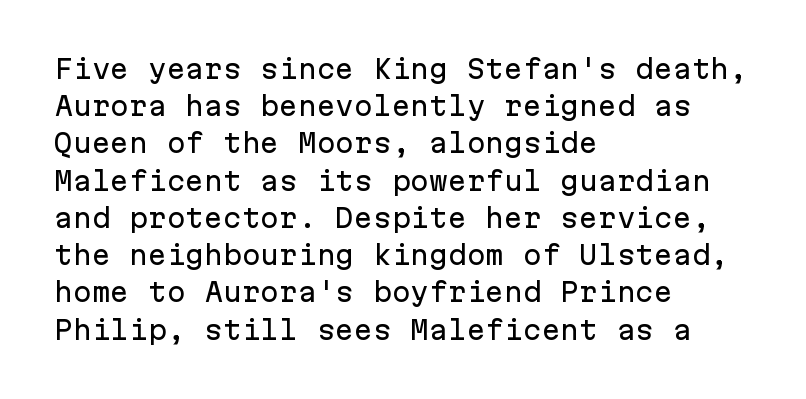
{"italic": "no", "underline": "no", "align": "left", "line_spacing": "normal", "line_spacing_ratio": 1.49, "letter_spacing": "normal", "letter_spacing_em": 0.0, "glyph_px": 25}
